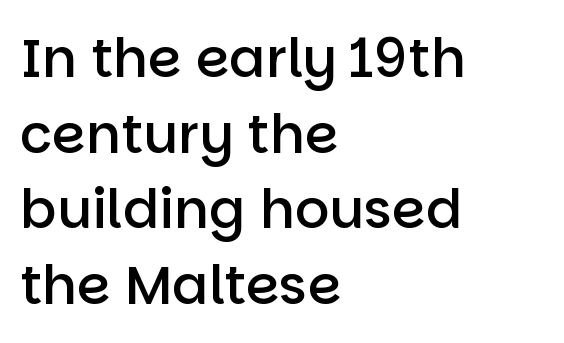
Q: Is the text bold? A: Semi-bold.
Q: Is the text italic (slanted)? A: No, it is upright.
Q: Is the typeface a serif or a sans-serif typeface? A: Sans-serif.
Q: Is the text underlined? A: No.
Q: How is the paragraph aligned? A: Left-aligned.
Q: Is the spacing between letters normal or unusually wide? A: Normal.
Q: Is the spacing between lines tight, normal or loose? A: Normal.
Q: Width (condensed, normal, or wide)? A: Normal.
Q: Stroke contrast? A: Low.
Q: x-height? A: Large.
Q: Monospaced? A: No.
